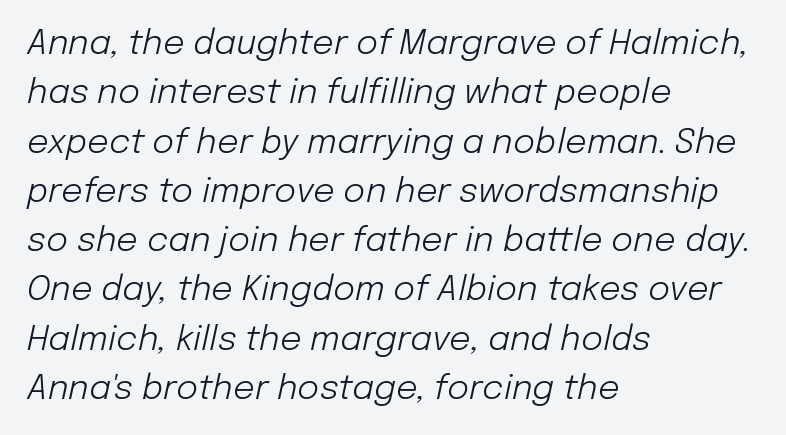
{"italic": "yes", "lean": "right", "slant_degrees": 12, "bold": "no", "weight": "light", "width": "normal", "stroke_contrast": "low", "x_height": "medium", "monospaced": "no", "underline": "no", "align": "left", "line_spacing": "normal", "line_spacing_ratio": 1.45, "letter_spacing": "normal", "letter_spacing_em": 0.0, "glyph_px": 34}
